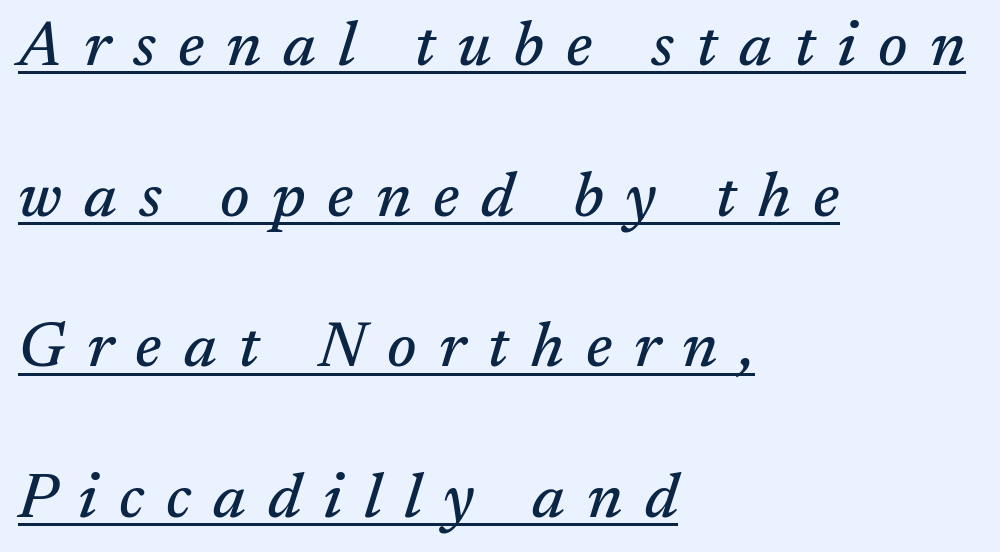
{"serif": "yes", "italic": "yes", "lean": "right", "slant_degrees": 17, "width": "normal", "stroke_contrast": "medium", "x_height": "medium", "monospaced": "no", "underline": "yes", "align": "left", "line_spacing": "loose", "line_spacing_ratio": 2.39, "letter_spacing": "wide", "letter_spacing_em": 0.35, "glyph_px": 63}
